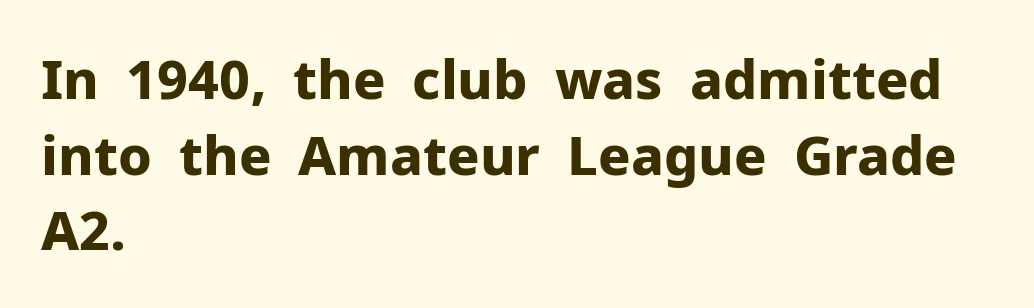
{"serif": "no", "italic": "no", "bold": "yes", "weight": "bold", "width": "normal", "stroke_contrast": "low", "x_height": "medium", "monospaced": "no", "underline": "no", "align": "left", "line_spacing": "normal", "line_spacing_ratio": 1.4, "letter_spacing": "normal", "letter_spacing_em": 0.0, "glyph_px": 54}
